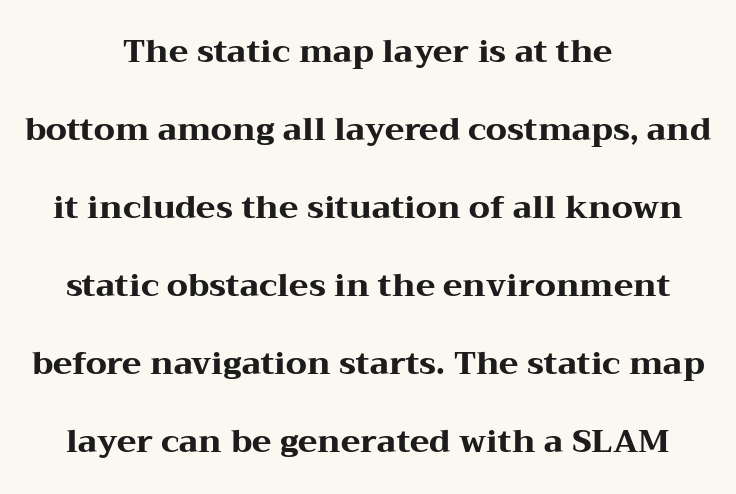
{"serif": "yes", "italic": "no", "bold": "yes", "weight": "heavy", "width": "wide", "stroke_contrast": "medium", "x_height": "medium", "monospaced": "no", "underline": "no", "align": "center", "line_spacing": "loose", "line_spacing_ratio": 2.44, "letter_spacing": "normal", "letter_spacing_em": 0.0, "glyph_px": 32}
